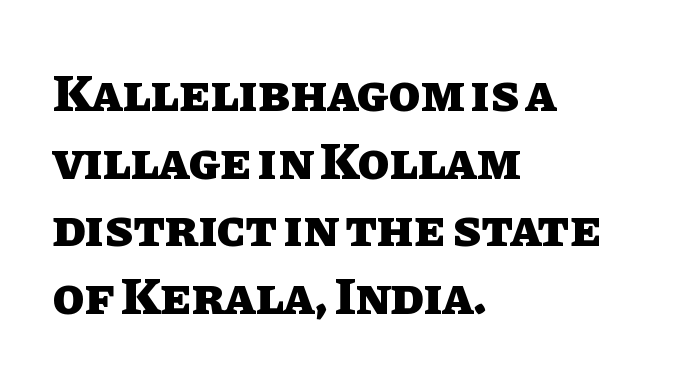
Q: Is the text bold? A: Yes.
Q: Is the text italic (slanted)? A: No, it is upright.
Q: Is the text underlined? A: No.
Q: How is the paragraph aligned? A: Left-aligned.
Q: Is the spacing between letters normal or unusually wide? A: Normal.
Q: Is the spacing between lines tight, normal or loose? A: Normal.
Q: Width (condensed, normal, or wide)? A: Normal.
Q: Stroke contrast? A: Low.
Q: x-height? A: Large.
Q: Monospaced? A: No.
